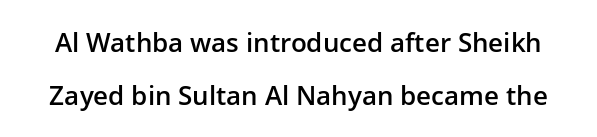
{"italic": "no", "bold": "semi", "underline": "no", "line_spacing": "loose", "line_spacing_ratio": 2.02, "letter_spacing": "normal", "letter_spacing_em": 0.0, "glyph_px": 26}
